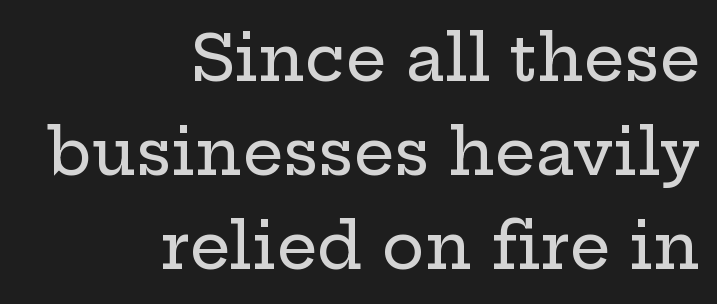
{"serif": "yes", "italic": "no", "width": "wide", "stroke_contrast": "low", "x_height": "medium", "monospaced": "no", "underline": "no", "align": "right", "line_spacing": "normal", "line_spacing_ratio": 1.47, "letter_spacing": "normal", "letter_spacing_em": 0.0, "glyph_px": 64}
